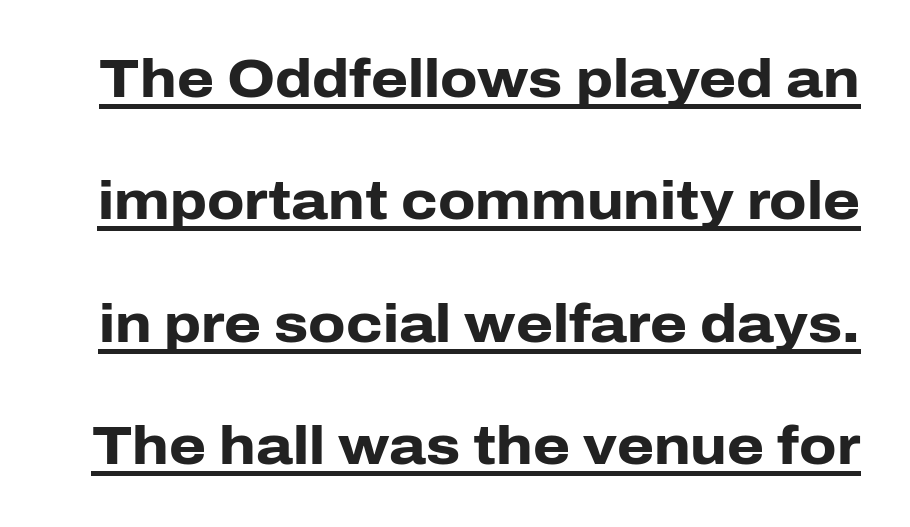
The image shows 53 px heavy sans-serif type, upright; set loose line spacing (2.31x), normal letter spacing, underlined; low stroke contrast and a medium x-height.
